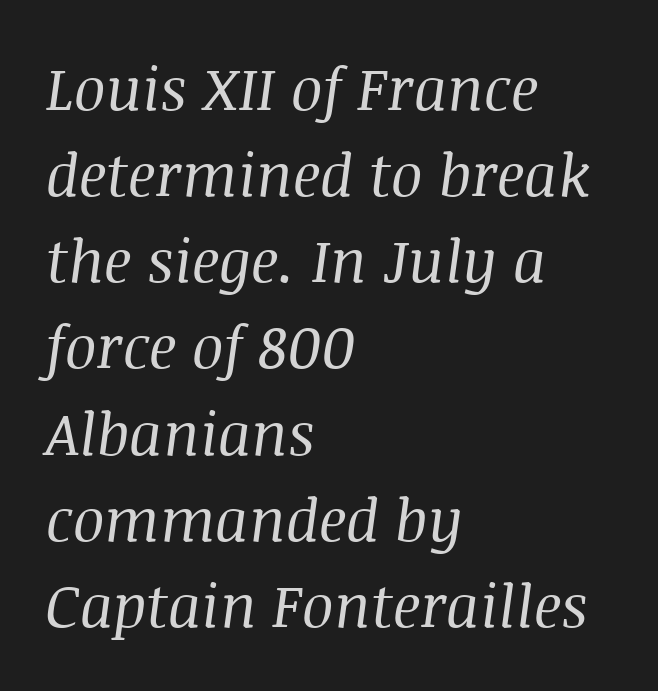
The image shows 59 px regular-weight serif type, italic (leaning right); set left-aligned, normal line spacing (1.46x), normal letter spacing, not underlined; medium stroke contrast and a large x-height.
